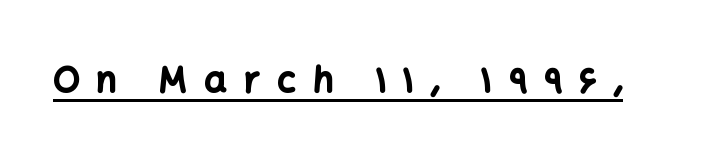
The image shows 35 px bold sans-serif type, upright; set unusually wide letter spacing (+0.49 em), underlined; low stroke contrast and a medium x-height.
